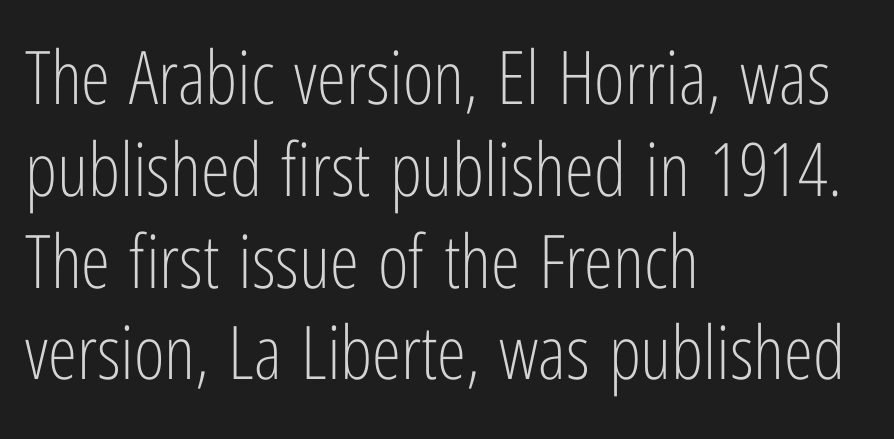
Leftover space on each line is placed entirely after the last word. Italic? Not at all — the glyphs are vertical. Each letter's strokes conclude bluntly, with no projecting serifs. This rendering leaves character spacing at its baseline value.
